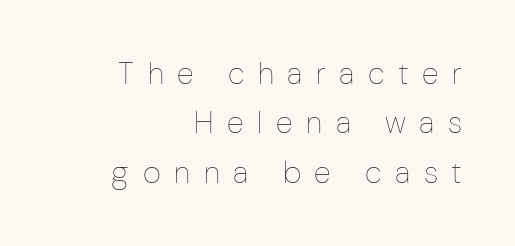
Q: Is the text bold? A: No.
Q: Is the text italic (slanted)? A: No, it is upright.
Q: Is the text underlined? A: No.
Q: How is the paragraph aligned? A: Right-aligned.
Q: Is the spacing between letters normal or unusually wide? A: Unusually wide.
Q: Is the spacing between lines tight, normal or loose? A: Normal.
Q: Width (condensed, normal, or wide)? A: Condensed.
Q: Stroke contrast? A: Low.
Q: x-height? A: Medium.
Q: Monospaced? A: No.
